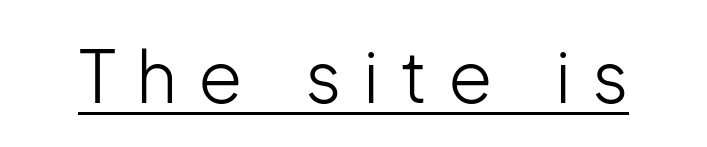
The image shows 72 px light sans-serif type, upright; set unusually wide letter spacing (+0.29 em), underlined; low stroke contrast and a medium x-height.
